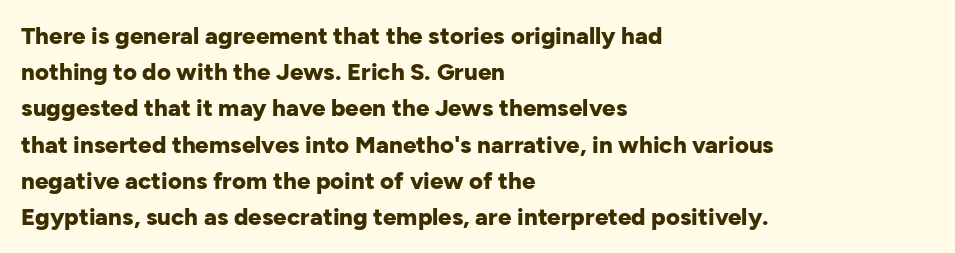
Q: Is the text bold? A: Yes.
Q: Is the text italic (slanted)? A: No, it is upright.
Q: Is the text underlined? A: No.
Q: How is the paragraph aligned? A: Left-aligned.
Q: Is the spacing between letters normal or unusually wide? A: Normal.
Q: Is the spacing between lines tight, normal or loose? A: Normal.
